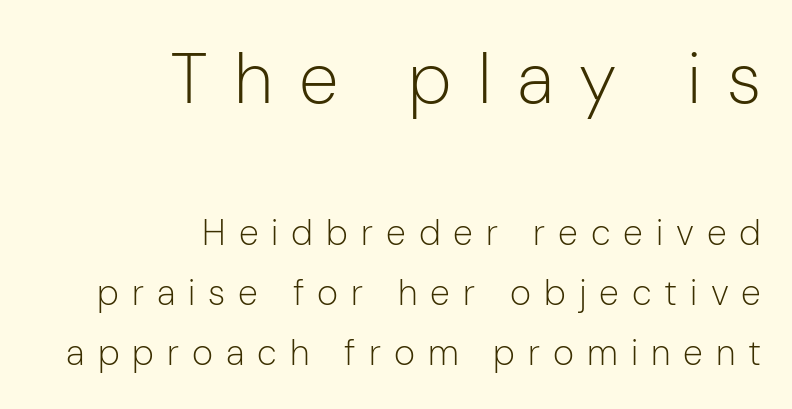
{"serif": "no", "italic": "no", "bold": "no", "weight": "light", "width": "normal", "stroke_contrast": "low", "x_height": "medium", "monospaced": "no", "underline": "no", "align": "right", "line_spacing": "normal", "line_spacing_ratio": 1.67, "letter_spacing": "wide", "letter_spacing_em": 0.36, "larger_block": "first", "size_ratio": 2.0, "glyph_px": 72}
